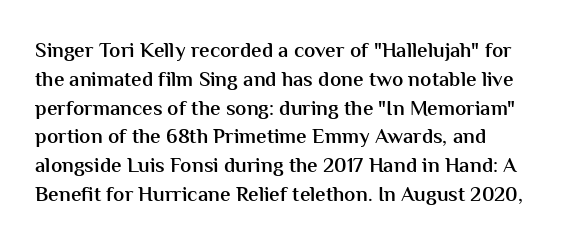
Q: Is the text bold? A: Semi-bold.
Q: Is the text italic (slanted)? A: No, it is upright.
Q: Is the text underlined? A: No.
Q: Is the spacing between letters normal or unusually wide? A: Normal.
Q: Is the spacing between lines tight, normal or loose? A: Normal.
